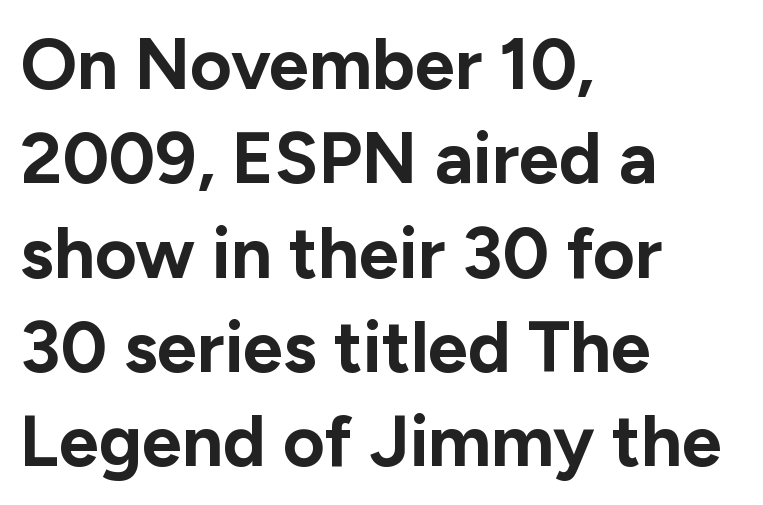
Successive baselines arrive at the customary interval. Each letter keeps its own natural width here, so spacing adapts to shape. The passage shown is emphatically bold. Ordinary non-slanted type is in use.
